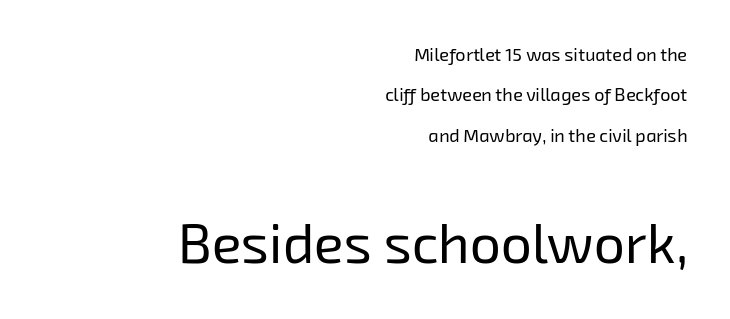
Q: Is the text bold? A: No.
Q: Is the typeface a serif or a sans-serif typeface? A: Sans-serif.
Q: Is the text underlined? A: No.
Q: How is the paragraph aligned? A: Right-aligned.
Q: Is the spacing between letters normal or unusually wide? A: Normal.
Q: Is the spacing between lines tight, normal or loose? A: Loose.
Q: Which block of text is set in a larger size, the first (top) or the second (bottom)? A: The second (bottom) one.
Q: Width (condensed, normal, or wide)? A: Normal.
Q: Stroke contrast? A: Low.
Q: x-height? A: Medium.
Q: Monospaced? A: No.
